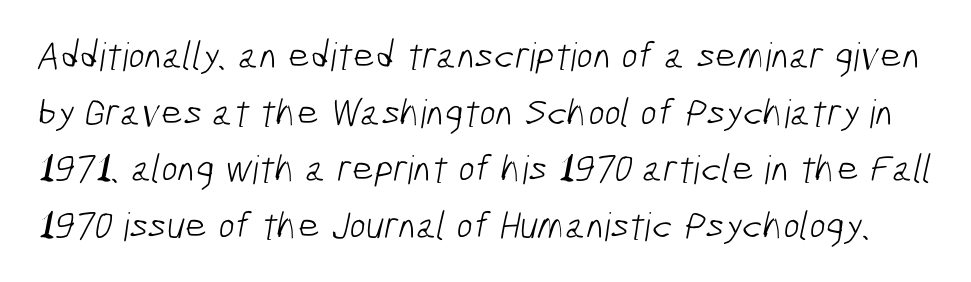
The typesetting does not lean heavy: it is not bold. To sum up the face: it is a sans, with no serifs. If you measured baseline to baseline, you'd find a middling distance. The letters advance in unequal steps, a hallmark of proportional type. Short note: letters normally spaced. The foot of each line stays bare and open.
